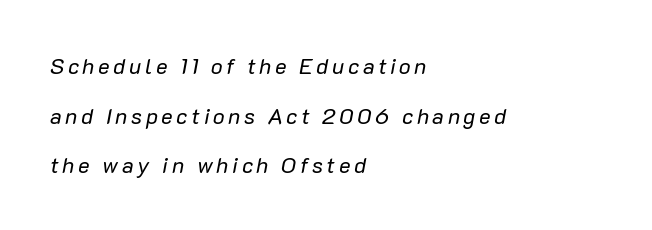
{"italic": "yes", "lean": "right", "slant_degrees": 10, "bold": "no", "underline": "no", "align": "left", "line_spacing": "loose", "line_spacing_ratio": 2.26, "glyph_px": 22}
